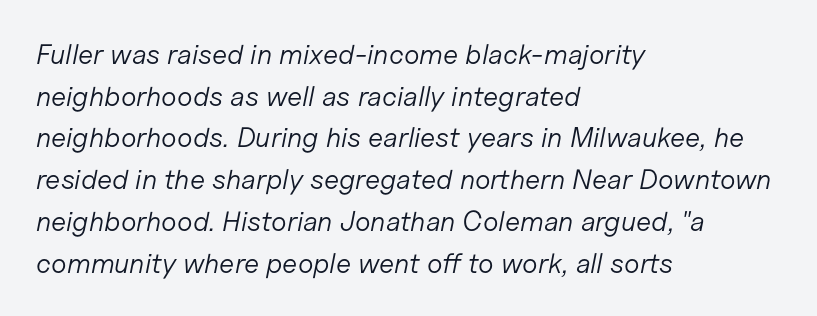
Decoration check: the copy has no underline. Layout note: lines flush left. Nothing heavy about these letters — not bold at all. Here the designer chose a conventional face with non-uniform glyph widths.
